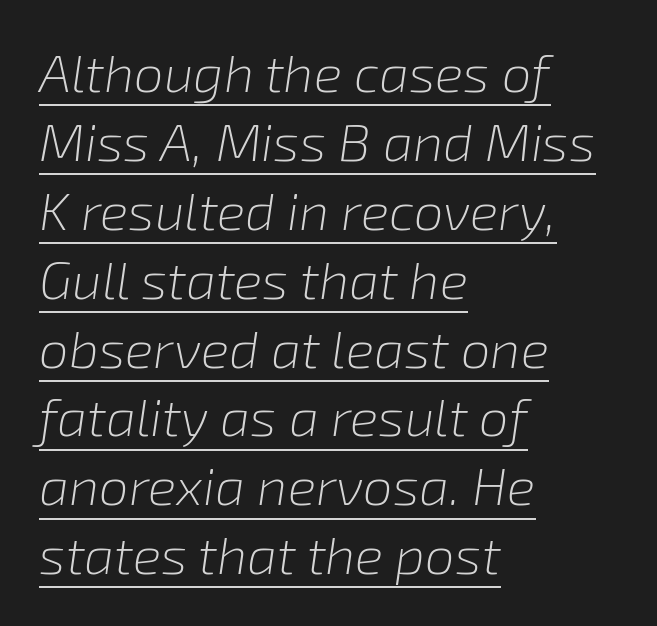
Q: Is the text bold? A: No.
Q: Is the text italic (slanted)? A: Yes, it leans right by about 8 degrees.
Q: Is the text underlined? A: Yes.
Q: How is the paragraph aligned? A: Left-aligned.
Q: Is the spacing between letters normal or unusually wide? A: Normal.
Q: Is the spacing between lines tight, normal or loose? A: Normal.
Q: Width (condensed, normal, or wide)? A: Normal.
Q: Stroke contrast? A: Low.
Q: x-height? A: Medium.
Q: Monospaced? A: No.
